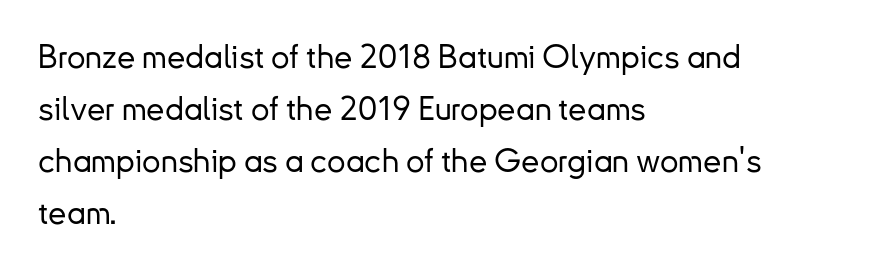
The image shows 33 px sans-serif type, upright; set left-aligned, normal line spacing (1.58x), normal letter spacing, not underlined; low stroke contrast and a small x-height.
